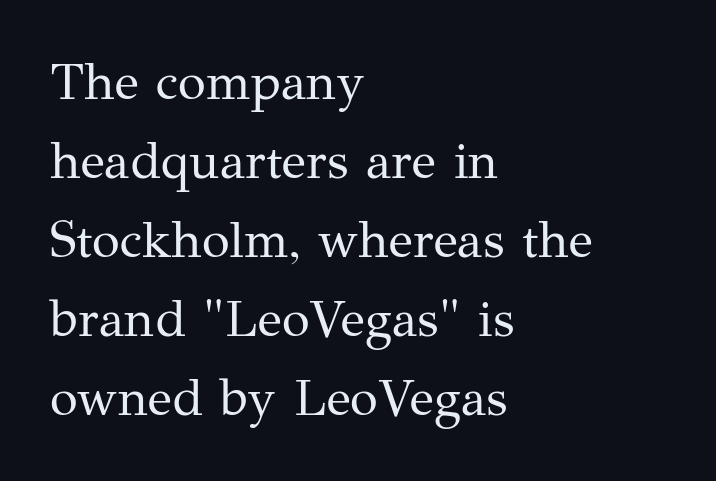
{"serif": "yes", "italic": "no", "bold": "no", "weight": "regular", "width": "normal", "stroke_contrast": "medium", "x_height": "medium", "monospaced": "no", "underline": "no", "align": "left", "line_spacing": "normal", "line_spacing_ratio": 1.55, "letter_spacing": "normal", "letter_spacing_em": 0.0, "glyph_px": 51}
